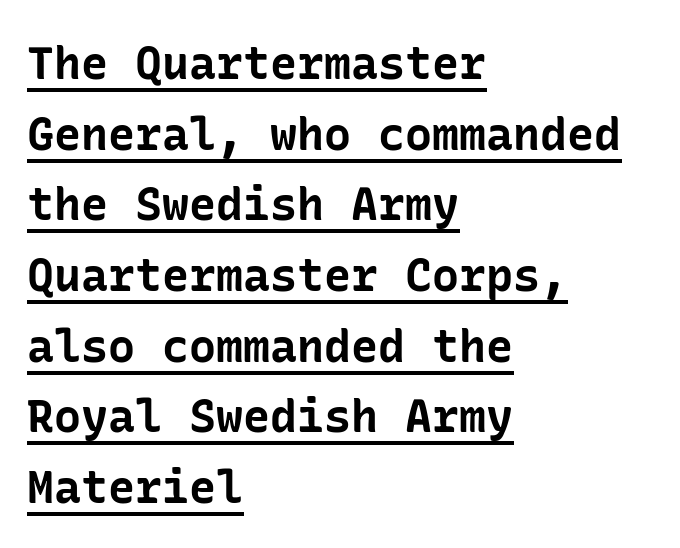
Q: Is the text bold? A: Yes.
Q: Is the text italic (slanted)? A: No, it is upright.
Q: Is the typeface a serif or a sans-serif typeface? A: Sans-serif.
Q: Is the text underlined? A: Yes.
Q: How is the paragraph aligned? A: Left-aligned.
Q: Is the spacing between letters normal or unusually wide? A: Normal.
Q: Is the spacing between lines tight, normal or loose? A: Normal.
Q: Width (condensed, normal, or wide)? A: Normal.
Q: Stroke contrast? A: Low.
Q: x-height? A: Medium.
